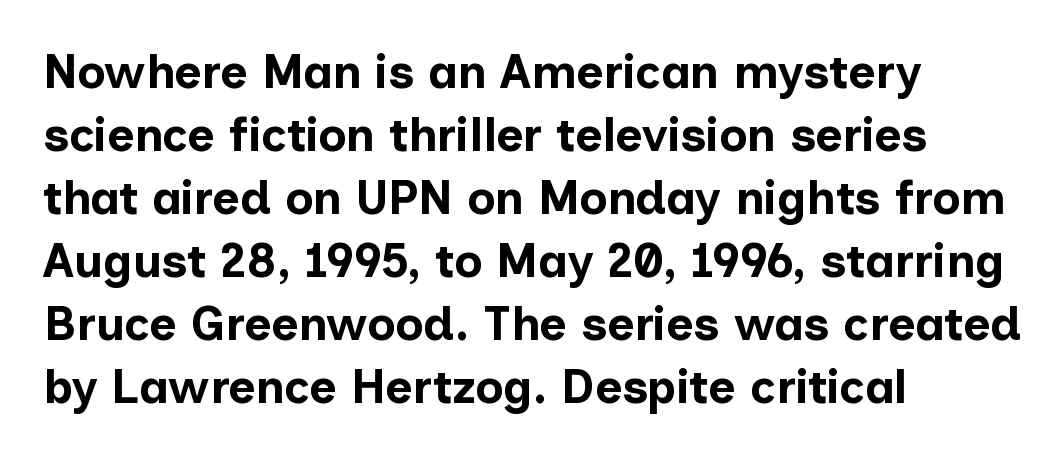
The axis of the letterforms is exactly vertical. Stroke thickness is high; the sample reads as a true bold. Serifs: no, the terminals of the letterforms are clean. Varying glyph widths throughout — classic text-font behaviour. The typesetter chose a ragged-right arrangement here. The letterforms sit shoulder to shoulder at normal distance.
